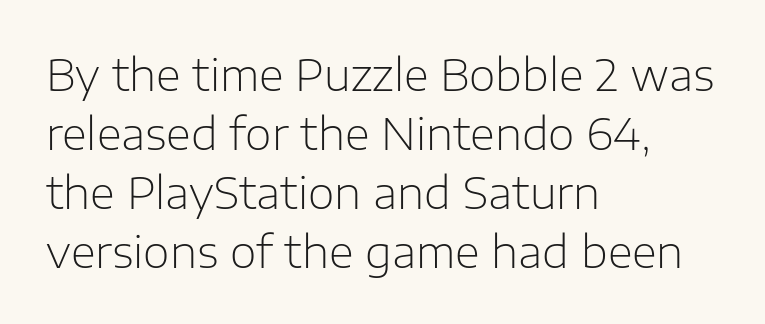
The image shows 43 px light sans-serif type, upright; set left-aligned, normal line spacing (1.37x), normal letter spacing, not underlined; low stroke contrast and a medium x-height.
